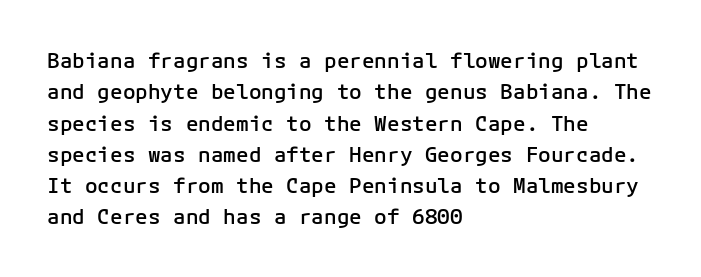
{"italic": "no", "bold": "semi", "underline": "no", "align": "left", "line_spacing": "normal", "line_spacing_ratio": 1.49, "letter_spacing": "normal", "letter_spacing_em": 0.0, "glyph_px": 21}
